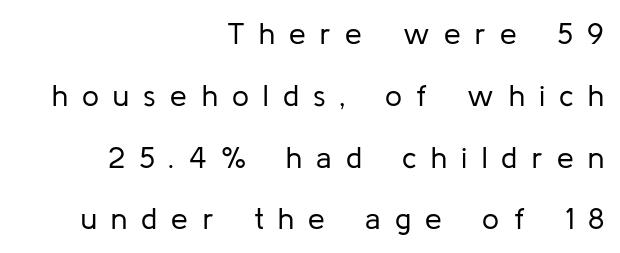
The image shows 30 px regular-weight sans-serif type, upright; set right-aligned, loose line spacing (2.06x), unusually wide letter spacing (+0.48 em), not underlined; low stroke contrast and a medium x-height.
